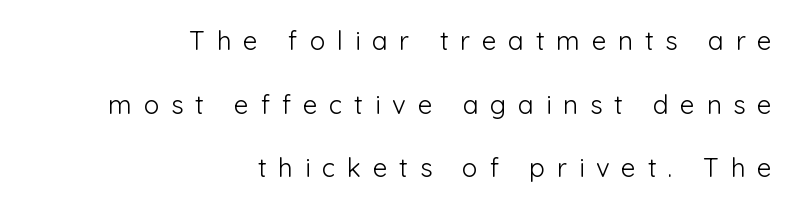
The image shows 26 px text type, upright; set right-aligned, loose line spacing (2.45x), unusually wide letter spacing (+0.45 em), not underlined.
